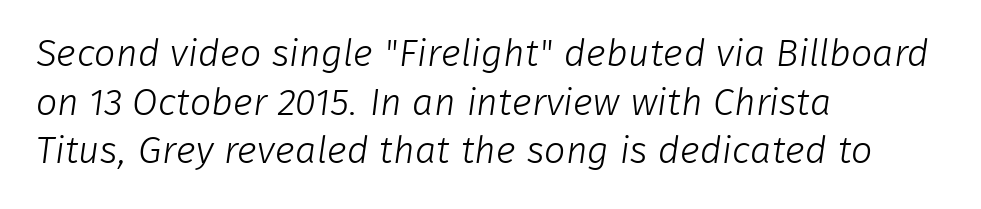
Each letter keeps its own natural width here, so spacing adapts to shape. Compared with typical body copy, the letter spacing here is the same. Serifs: no, the terminals of the letterforms are clean. The block of text has a typical density, with ordinary space between rows. Bare-footed words on every line.
